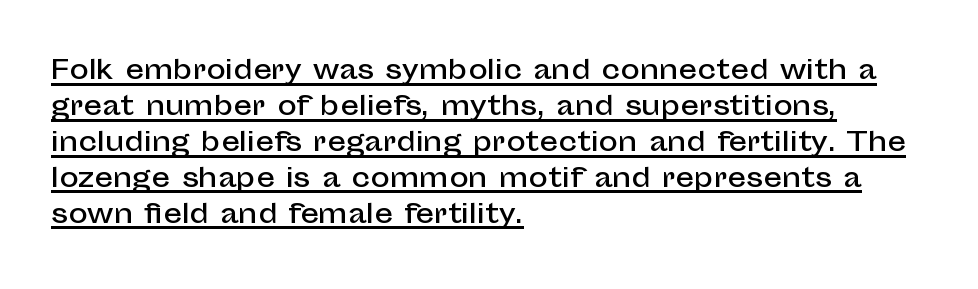
{"italic": "no", "underline": "yes", "align": "left", "line_spacing": "normal", "line_spacing_ratio": 1.38, "letter_spacing": "normal", "letter_spacing_em": 0.0, "glyph_px": 26}
